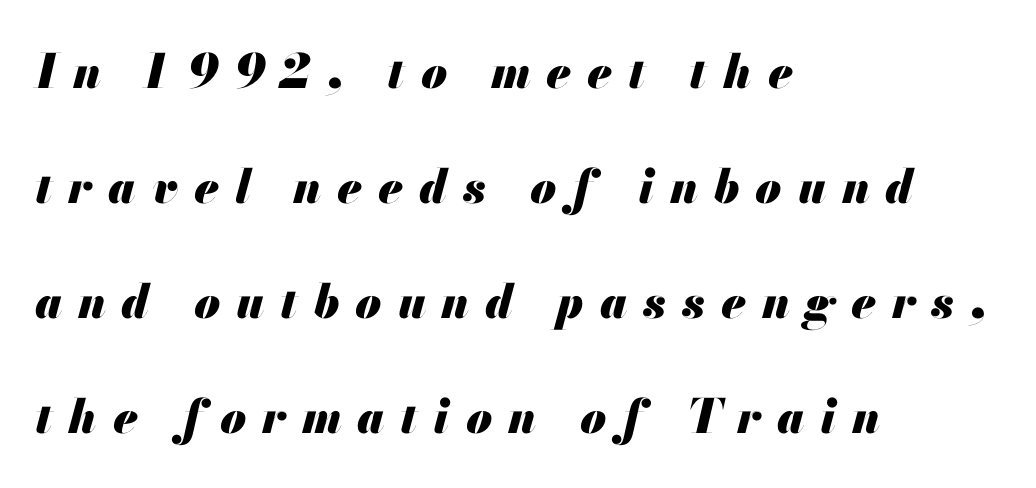
Q: Is the text bold? A: Yes.
Q: Is the text italic (slanted)? A: Yes, it leans right by about 13 degrees.
Q: Is the text underlined? A: No.
Q: How is the paragraph aligned? A: Left-aligned.
Q: Is the spacing between letters normal or unusually wide? A: Unusually wide.
Q: Is the spacing between lines tight, normal or loose? A: Loose.
Q: Width (condensed, normal, or wide)? A: Normal.
Q: Stroke contrast? A: Medium.
Q: x-height? A: Small.
Q: Monospaced? A: No.
